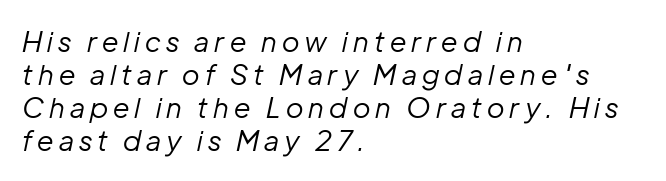
This sample has the flowing, uneven cadence of proportional lettering. Has an underline been added? It has not. Nothing heavy about these letters — not bold at all. The ragged edge is on the right, which tells us the setting is flush left. The typography opts for an oblique posture over an upright one.
